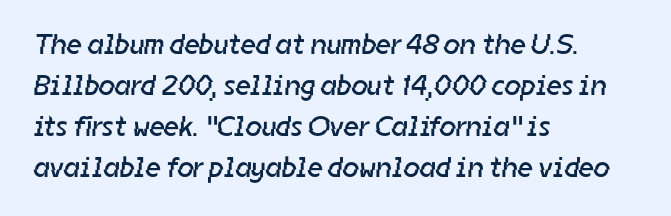
{"serif": "no", "bold": "no", "weight": "regular", "width": "normal", "stroke_contrast": "low", "x_height": "medium", "monospaced": "no", "underline": "no", "align": "left", "line_spacing": "normal", "line_spacing_ratio": 1.41, "letter_spacing": "normal", "letter_spacing_em": 0.0, "glyph_px": 29}
